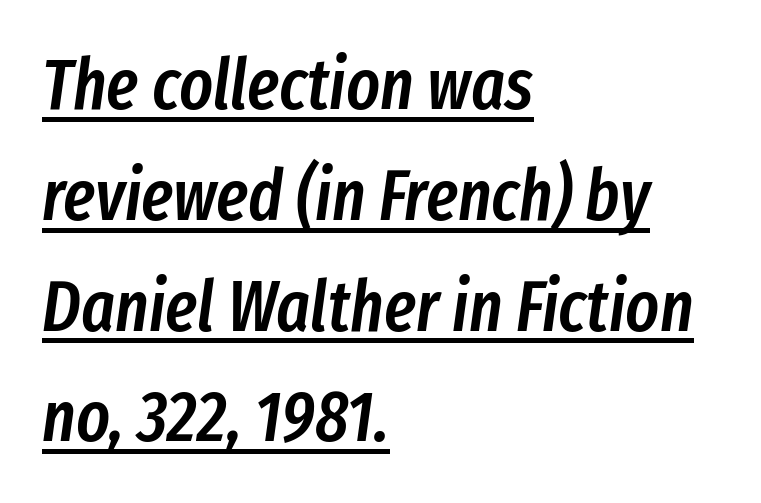
The image shows 71 px semibold, condensed type, italic (leaning right); set left-aligned, normal line spacing (1.56x), normal letter spacing, underlined; low stroke contrast and a medium x-height.
